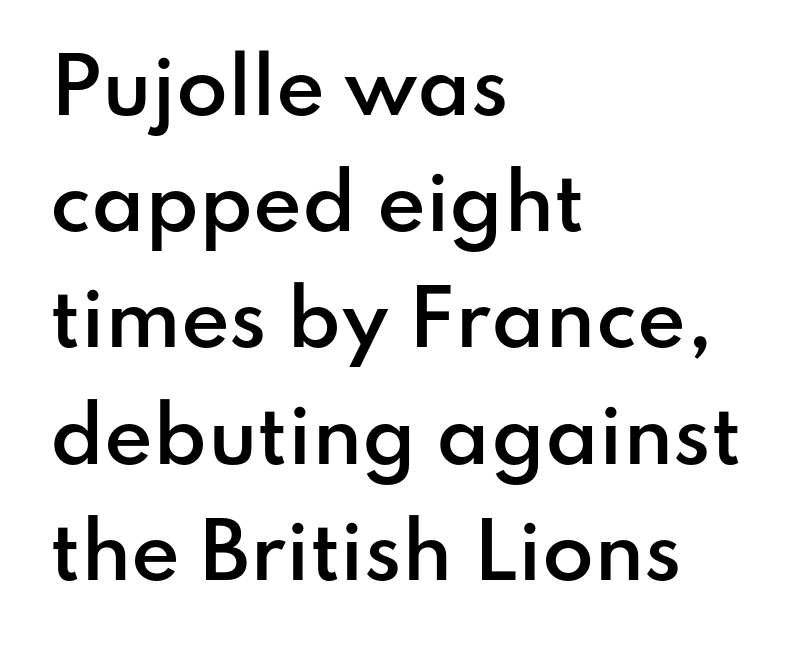
{"serif": "no", "italic": "no", "bold": "semi", "weight": "semibold", "width": "normal", "stroke_contrast": "low", "x_height": "small", "monospaced": "no", "underline": "no", "align": "left", "line_spacing": "normal", "line_spacing_ratio": 1.55, "letter_spacing": "normal", "letter_spacing_em": 0.0, "glyph_px": 75}
